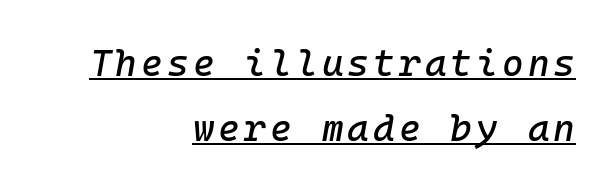
The image shows 37 px text type, italic (leaning right), monospaced; set right-aligned, line spacing 1.76x, underlined; low stroke contrast and a medium x-height.
